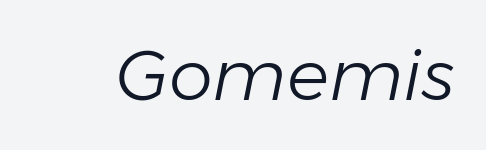
{"italic": "yes", "lean": "right", "slant_degrees": 11, "bold": "no", "weight": "light", "width": "normal", "stroke_contrast": "low", "x_height": "medium", "monospaced": "no", "underline": "no", "letter_spacing": "normal", "letter_spacing_em": 0.0, "glyph_px": 70}
